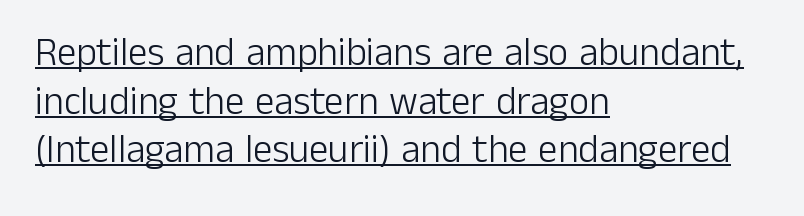
{"serif": "no", "italic": "no", "bold": "no", "weight": "light", "width": "normal", "stroke_contrast": "low", "x_height": "medium", "monospaced": "no", "underline": "yes", "align": "left", "line_spacing": "normal", "line_spacing_ratio": 1.25, "letter_spacing": "normal", "letter_spacing_em": 0.0, "glyph_px": 39}
